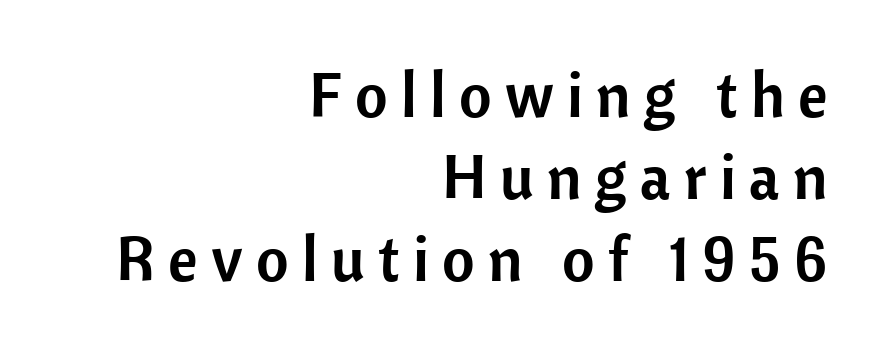
Looks like regular typesetting: each glyph gets only the width it needs. Typographically, this falls in the sans-serif category. The typesetter chose a ragged-left arrangement here. The string is rendered with underlining switched off.
